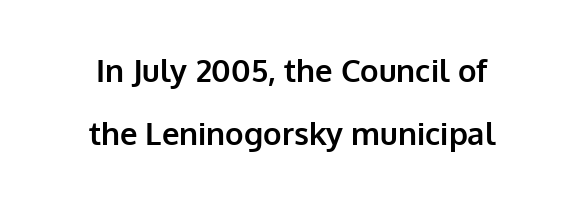
Has an underline been added? It has not. Widely set lines give the paragraph a tall, airy silhouette. The letterforms sit shoulder to shoulder at normal distance. This is sans-serif lettering, the kind often seen on screens and signage. This is heavy type, rendered in bold.
